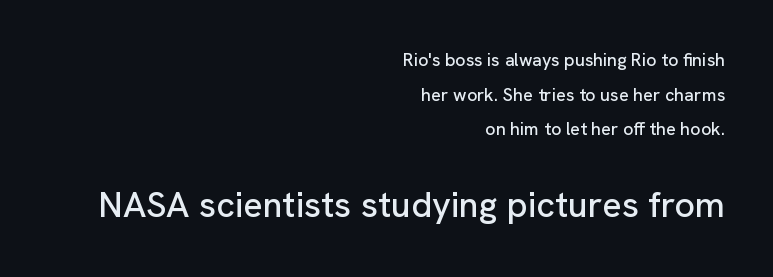
The image shows 36 px sans-serif type, upright; set right-aligned, loose line spacing (1.93x), normal letter spacing, not underlined; the second (bottom) block is 2.0x larger; low stroke contrast and a medium x-height.
